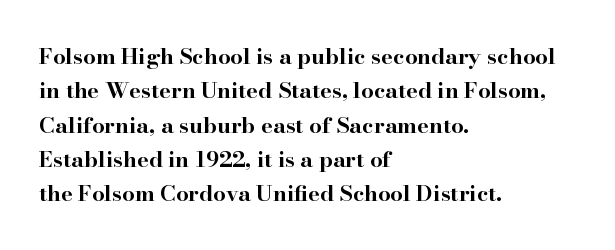
{"italic": "no", "bold": "yes", "underline": "no", "align": "left", "line_spacing": "normal", "line_spacing_ratio": 1.56, "letter_spacing": "normal", "letter_spacing_em": 0.0, "glyph_px": 22}
